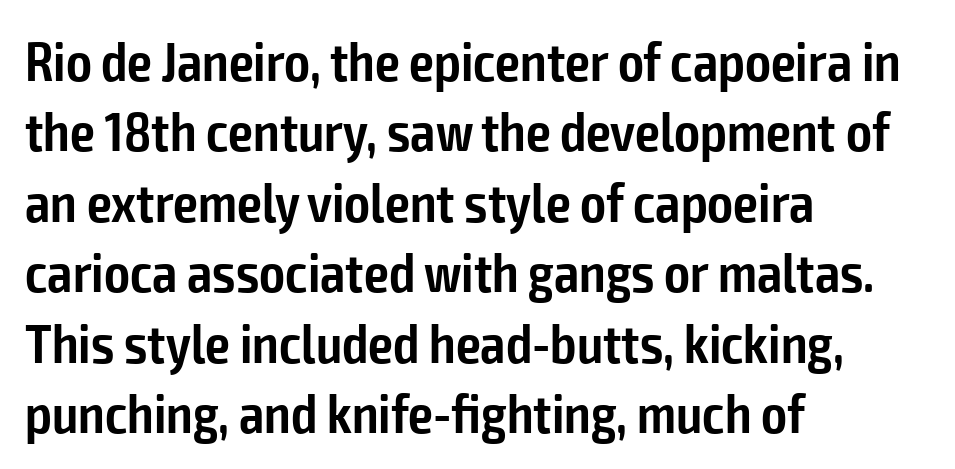
Looks like regular typesetting: each glyph gets only the width it needs. Quick note: underline off. Letterform terminals end flat and unadorned throughout the passage. The type sits square on the baseline with zero lean.
